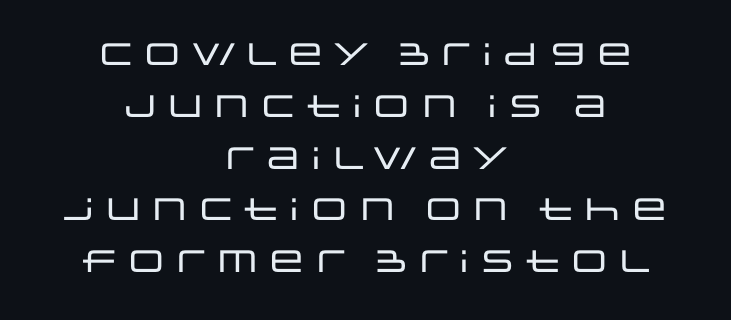
The specimen reads as upright at a glance. Glyph-to-glyph distance matches everyday printed text. The rows are spaced the way most documents space them. Varying glyph widths throughout — classic text-font behaviour. Beneath every word, the page is bare. Layout note: lines centered.
